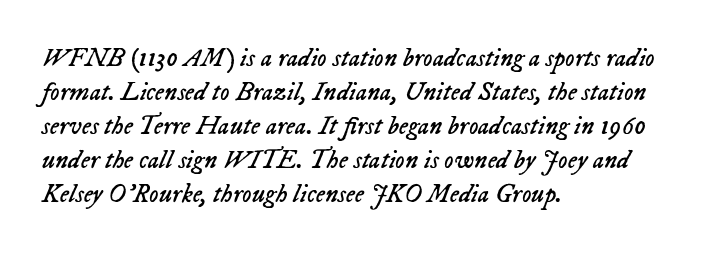
The passage shown has conventional tracking throughout. If you drew a line through each stem, it would be angled. The gap between lines stays unmarked. The passage shown is not bold in any degree. The lines are quadded left. Each new line begins a customary step beneath the previous one.
